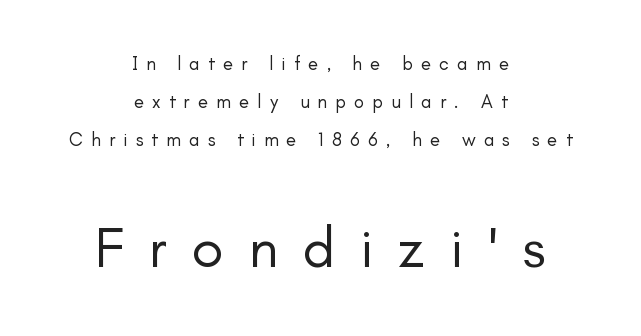
These glyphs show unthickened strokes, regular width or finer. The strip under each line holds only bare page. Which of the two is more prominent by size? The second, at the bottom. You could not count columns in this text — the font is proportionally spaced.
